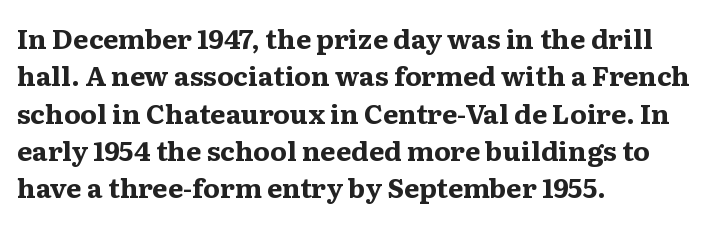
Q: Is the text bold? A: Yes.
Q: Is the text italic (slanted)? A: No, it is upright.
Q: Is the text underlined? A: No.
Q: How is the paragraph aligned? A: Left-aligned.
Q: Is the spacing between letters normal or unusually wide? A: Normal.
Q: Is the spacing between lines tight, normal or loose? A: Normal.
